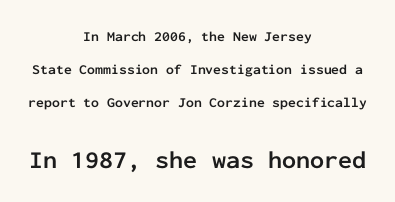
The image shows 25 px bold type, upright; set centered, loose line spacing (2.34x), normal letter spacing, not underlined; the second (bottom) block is 1.79x larger.
